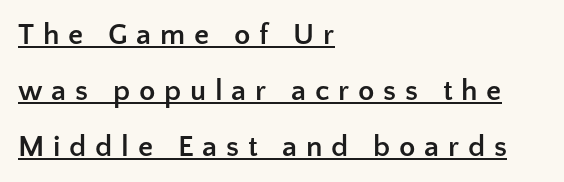
The image shows 30 px semibold sans-serif type, upright; set left-aligned, line spacing 1.86x, unusually wide letter spacing (+0.29 em), underlined; low stroke contrast and a medium x-height.
